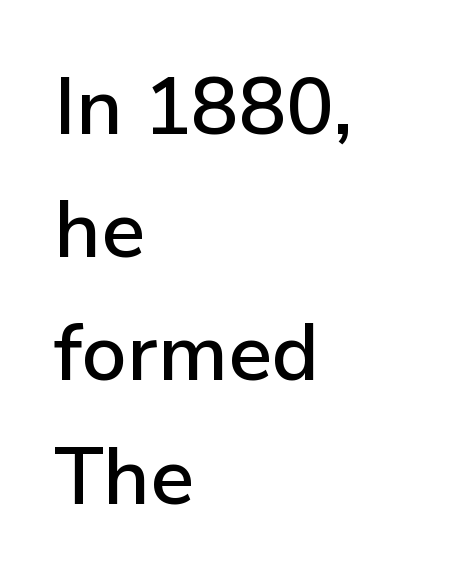
The typography opts for an upright posture over an oblique one. Notice how the passage keeps a crisp vertical edge on the left only. The face used here is proportionally spaced, like ordinary book or web type. Does the leading feel generous? No, just average. Words appear dense and cohesive because spacing is normal. Note: no serifs on the glyphs.
